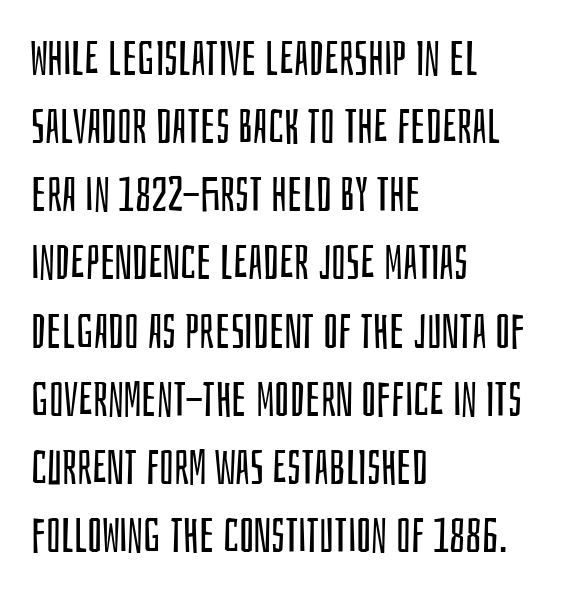
The image shows 48 px regular-weight, condensed sans-serif type, upright; set left-aligned, normal line spacing (1.42x), normal letter spacing, not underlined; low stroke contrast and a large x-height.
